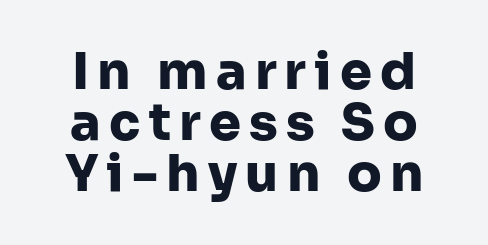
The image shows 51 px heavy sans-serif type, upright; set centered, tight line spacing (1.0x), not underlined; low stroke contrast and a medium x-height.
